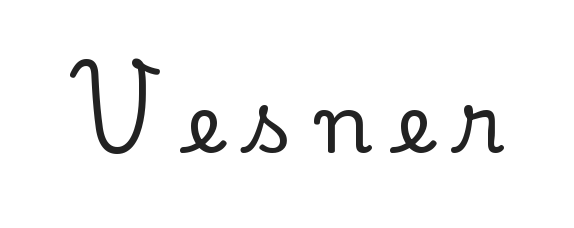
Designer's note — italics off, roman on. Does extra space separate the letters? Yes, quite a lot of it. The face used here is seriffed, in the tradition of book romans. Descender tails drop into unmarked territory. Character widths vary here, with narrow letters taking less room than wide ones.
